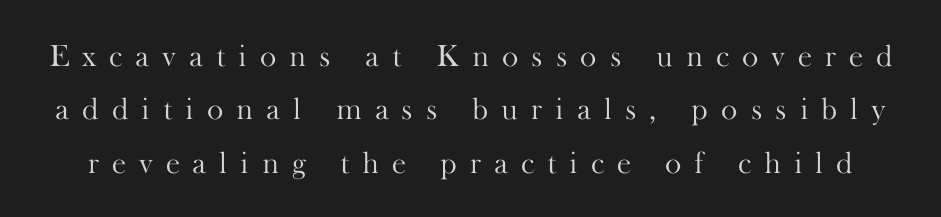
The image shows 31 px light serif type, upright; set line spacing 1.72x, unusually wide letter spacing (+0.42 em), not underlined; high stroke contrast and a small x-height.
